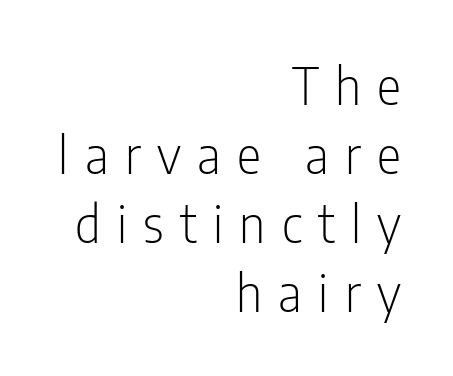
{"serif": "no", "italic": "no", "bold": "no", "weight": "light", "width": "condensed", "stroke_contrast": "low", "x_height": "medium", "monospaced": "no", "underline": "no", "align": "right", "line_spacing": "normal", "line_spacing_ratio": 1.35, "letter_spacing": "wide", "letter_spacing_em": 0.32, "glyph_px": 51}
